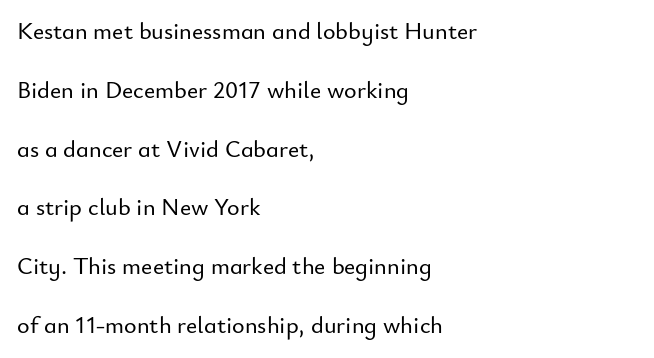
Descender tails drop into unmarked territory. Short and long lines alike share a common starting point at left. The passage shown stacks its lines with a broad gap. The gaps between neighbouring characters are ordinary and unremarkable.
